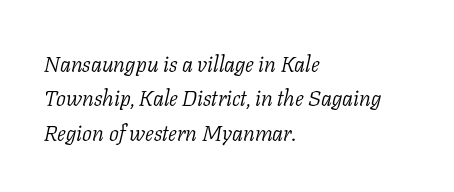
The image shows 22 px text type, italic (leaning right); set left-aligned, normal line spacing (1.56x), normal letter spacing, not underlined.
